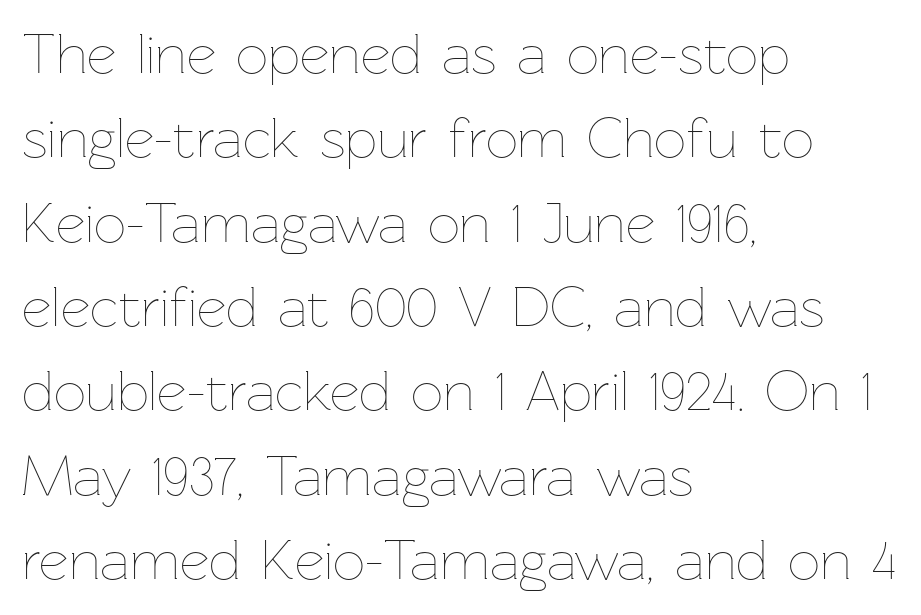
Letters rest on an invisible, unmarked baseline. Upright lettering throughout. The letters advance in unequal steps, a hallmark of proportional type. The face used here is rendered with its standard letterfit. Left-aligned paragraph, ragged on the right.
